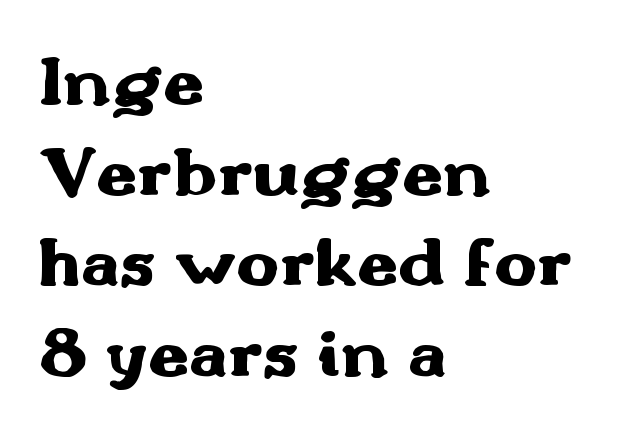
Caption: standard tracking, unaltered. The passage shown is typed in a proportional face where columns would drift. Underline: absent. Regarding leading, the lines here are spaced in the standard way. In terms of posture, this sample is upright. Compared with a centered layout, this one pins lines to the left instead.
